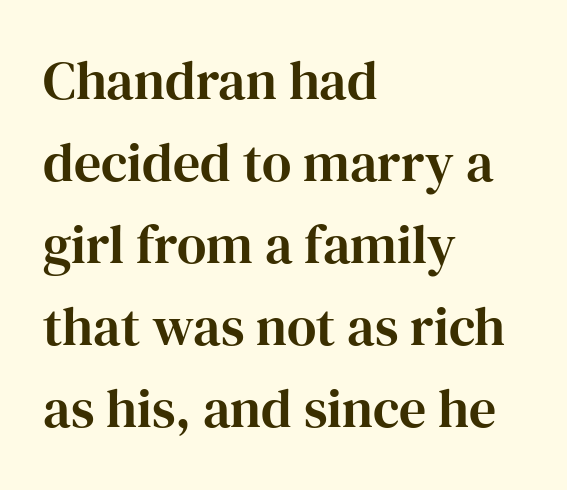
Q: Is the text italic (slanted)? A: No, it is upright.
Q: Is the typeface a serif or a sans-serif typeface? A: Serif.
Q: Is the text underlined? A: No.
Q: How is the paragraph aligned? A: Left-aligned.
Q: Is the spacing between letters normal or unusually wide? A: Normal.
Q: Is the spacing between lines tight, normal or loose? A: Normal.
Q: Width (condensed, normal, or wide)? A: Normal.
Q: Stroke contrast? A: High.
Q: x-height? A: Medium.
Q: Monospaced? A: No.
